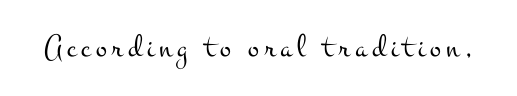
Q: Is the text bold? A: No.
Q: Is the text italic (slanted)? A: Yes.
Q: Is the typeface a serif or a sans-serif typeface? A: Serif.
Q: Is the text underlined? A: No.
Q: Width (condensed, normal, or wide)? A: Wide.
Q: Stroke contrast? A: Medium.
Q: x-height? A: Small.
Q: Monospaced? A: No.
